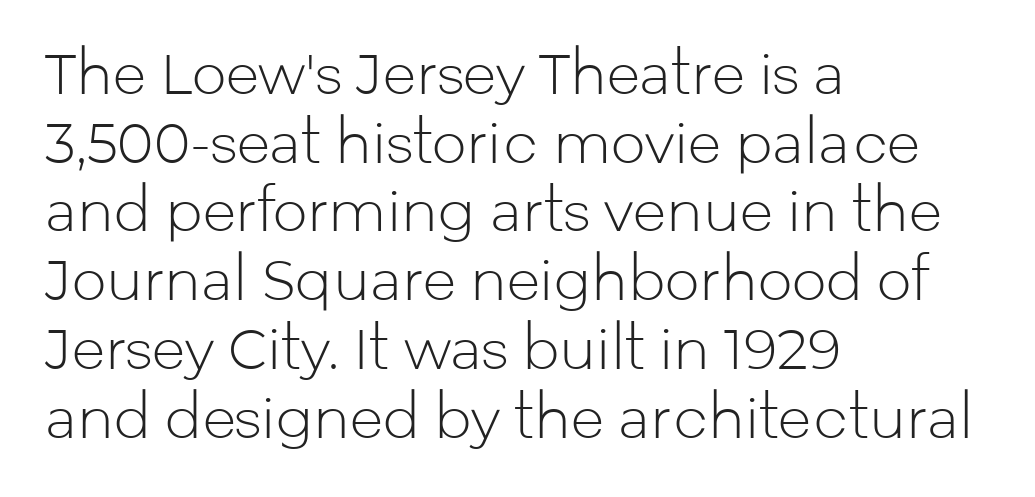
Inter-character spacing is left at the font's built-in metrics. The characters display no serif detailing; their extremities are plain. Where is the straight margin? On the left. If you drew a line through each stem, it would be perfectly vertical. This rendering features lettering with no underline. Is this a fixed-width face? No — the glyphs have proportional, varying widths.
